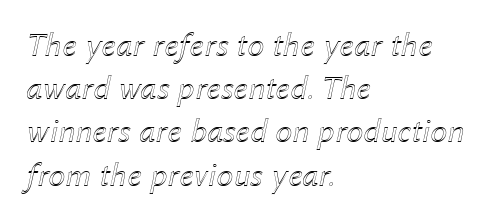
Q: Is the text italic (slanted)? A: Yes, it leans right by about 12 degrees.
Q: Is the text underlined? A: No.
Q: How is the paragraph aligned? A: Left-aligned.
Q: Is the spacing between letters normal or unusually wide? A: Normal.
Q: Is the spacing between lines tight, normal or loose? A: Normal.
Q: Width (condensed, normal, or wide)? A: Normal.
Q: x-height? A: Medium.
Q: Monospaced? A: No.
